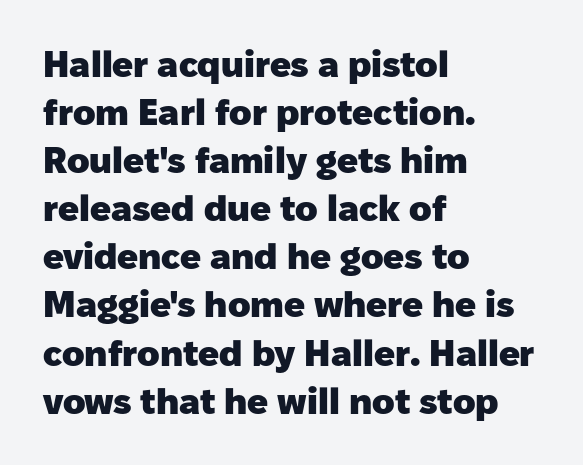
Words appear dense and cohesive because spacing is normal. Posture: vertical. Examine the stroke ends and you'll find no serifs. Quick note: interline space is typical. The face used here has the dense, thick strokes of a bold.
